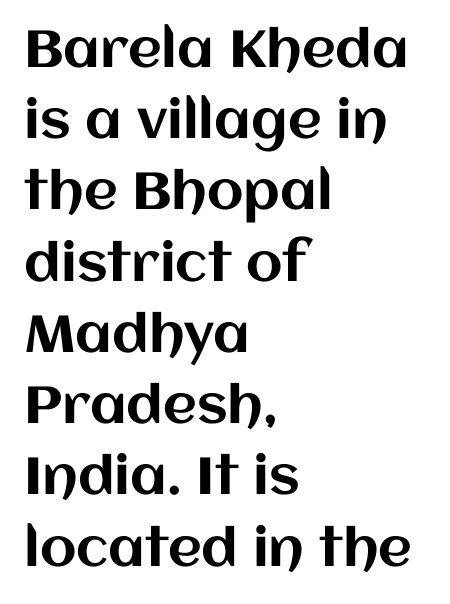
The image shows 52 px text type, upright; set left-aligned, normal line spacing (1.37x), normal letter spacing, not underlined; medium stroke contrast and a large x-height.
